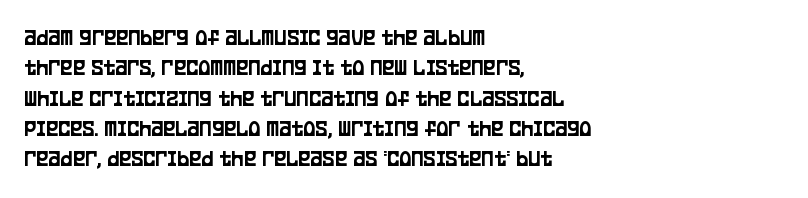
{"italic": "no", "underline": "no", "align": "left", "line_spacing": "normal", "line_spacing_ratio": 1.32, "letter_spacing": "normal", "letter_spacing_em": 0.0, "glyph_px": 23}
